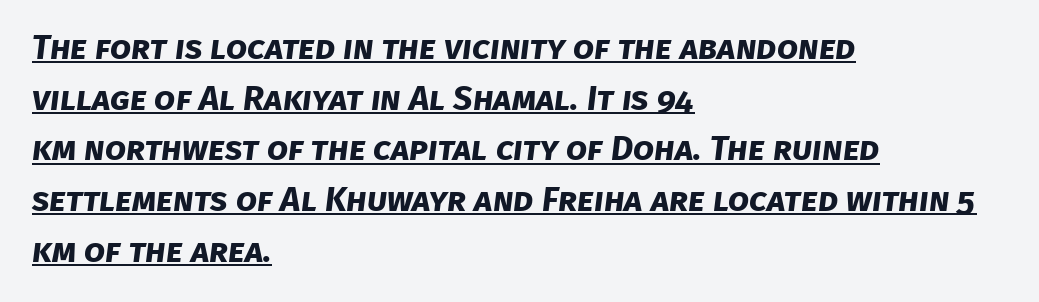
This sample uses plain, unmodified letter spacing. Students, observe the line beneath the letters — that is underlining. The strokes are fattened all the way to bold. The rendering anchors every line to the left-hand side. This sample has the flowing, uneven cadence of proportional lettering. This sample uses a sans-serif face.
